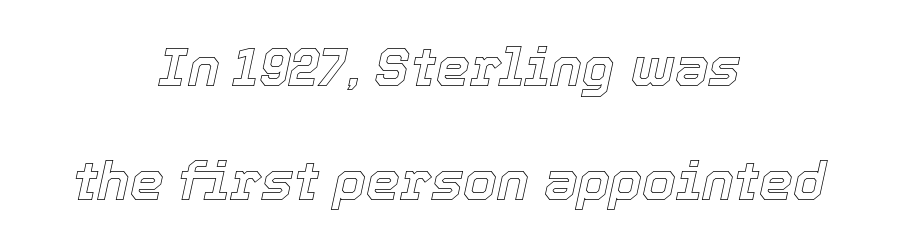
Q: Is the text italic (slanted)? A: Yes, it leans right by about 12 degrees.
Q: Is the text underlined? A: No.
Q: How is the paragraph aligned? A: Centered.
Q: Is the spacing between letters normal or unusually wide? A: Normal.
Q: Is the spacing between lines tight, normal or loose? A: Loose.
Q: Width (condensed, normal, or wide)? A: Normal.
Q: x-height? A: Medium.
Q: Monospaced? A: No.
